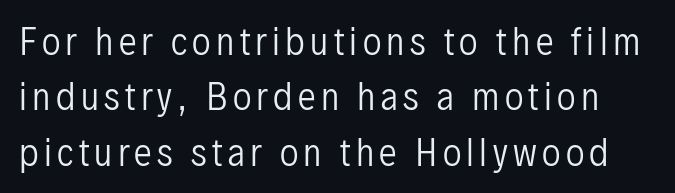
{"serif": "no", "italic": "no", "bold": "no", "weight": "regular", "width": "condensed", "stroke_contrast": "low", "x_height": "medium", "monospaced": "no", "underline": "no", "line_spacing": "normal", "line_spacing_ratio": 1.54, "glyph_px": 36}
